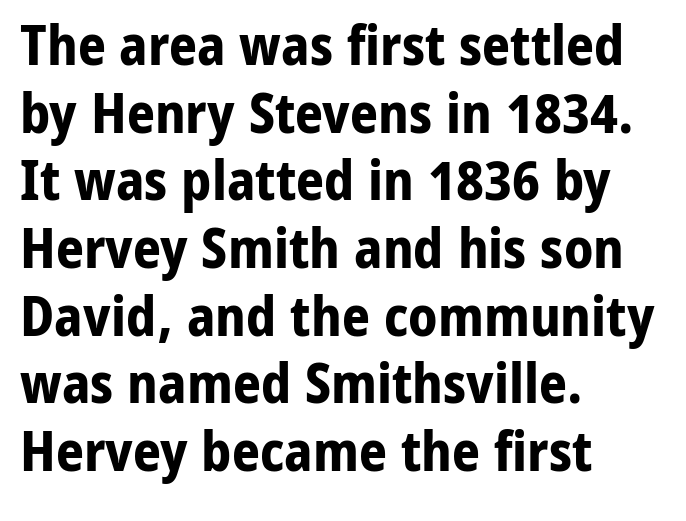
{"serif": "no", "italic": "no", "bold": "yes", "weight": "bold", "width": "normal", "stroke_contrast": "low", "x_height": "medium", "monospaced": "no", "underline": "no", "align": "left", "line_spacing_ratio": 1.23, "letter_spacing": "normal", "letter_spacing_em": 0.0, "glyph_px": 55}
